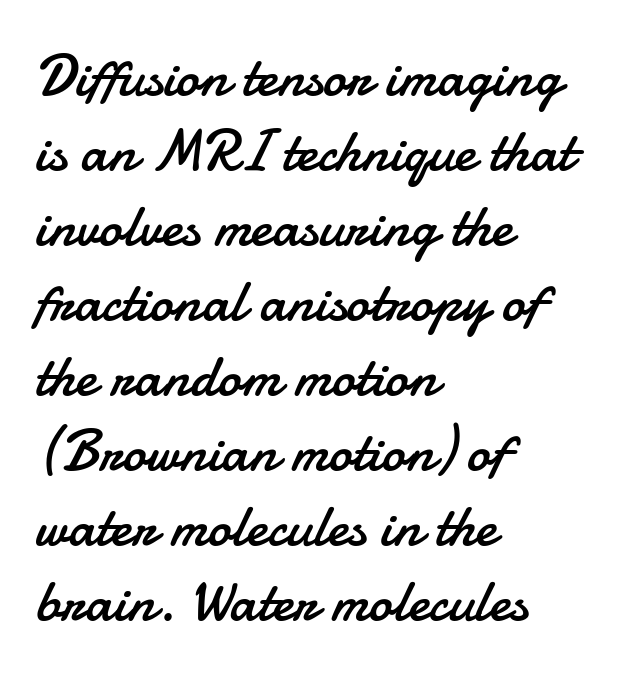
Q: Is the text bold? A: No.
Q: Is the text italic (slanted)? A: Yes.
Q: Is the typeface a serif or a sans-serif typeface? A: Sans-serif.
Q: Is the text underlined? A: No.
Q: How is the paragraph aligned? A: Left-aligned.
Q: Is the spacing between letters normal or unusually wide? A: Normal.
Q: Is the spacing between lines tight, normal or loose? A: Normal.
Q: Width (condensed, normal, or wide)? A: Normal.
Q: Stroke contrast? A: Low.
Q: x-height? A: Small.
Q: Monospaced? A: No.
